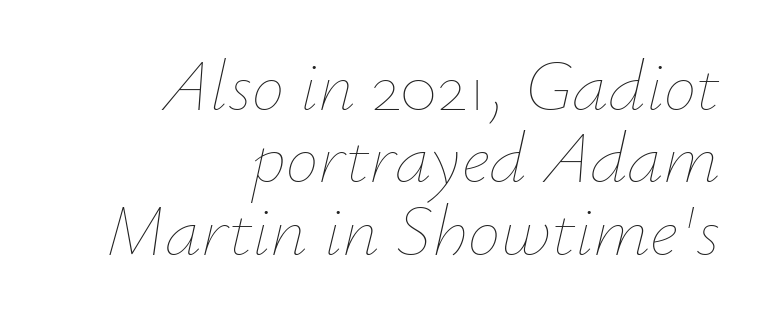
{"italic": "yes", "lean": "right", "slant_degrees": 12, "bold": "no", "weight": "thin", "width": "normal", "stroke_contrast": "low", "x_height": "small", "monospaced": "no", "underline": "no", "align": "right", "line_spacing": "tight", "line_spacing_ratio": 0.99, "letter_spacing": "normal", "letter_spacing_em": 0.0, "glyph_px": 73}
